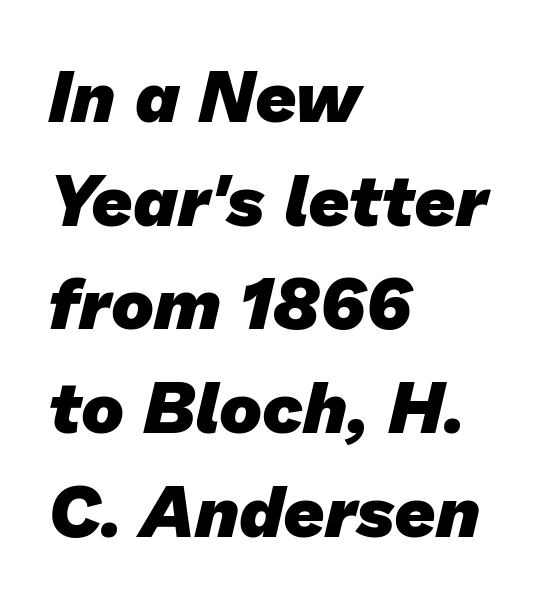
Q: Is the text bold? A: Yes.
Q: Is the typeface a serif or a sans-serif typeface? A: Sans-serif.
Q: Is the text underlined? A: No.
Q: How is the paragraph aligned? A: Left-aligned.
Q: Is the spacing between letters normal or unusually wide? A: Normal.
Q: Is the spacing between lines tight, normal or loose? A: Normal.
Q: Width (condensed, normal, or wide)? A: Normal.
Q: Stroke contrast? A: Low.
Q: x-height? A: Medium.
Q: Monospaced? A: No.
